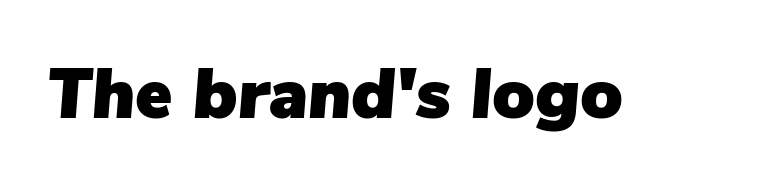
Q: Is the text italic (slanted)? A: Yes, it leans right by about 5 degrees.
Q: Is the text underlined? A: No.
Q: Is the spacing between letters normal or unusually wide? A: Normal.
Q: Width (condensed, normal, or wide)? A: Normal.
Q: Stroke contrast? A: Low.
Q: x-height? A: Medium.
Q: Monospaced? A: No.
